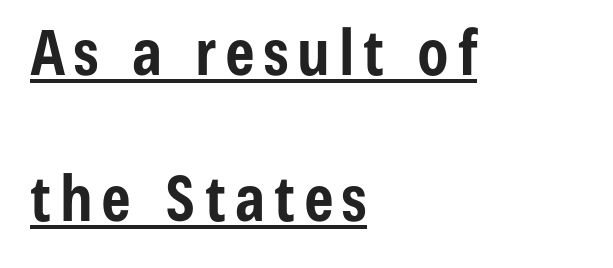
The image shows 63 px bold, condensed sans-serif type, upright; set left-aligned, loose line spacing (2.32x), underlined; low stroke contrast and a medium x-height.
